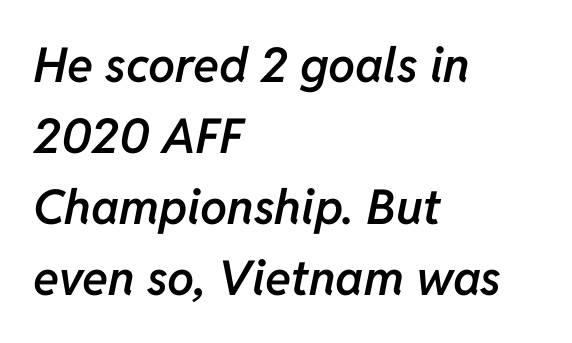
The image shows 48 px semibold type, italic (leaning right); set left-aligned, normal line spacing (1.48x), normal letter spacing, not underlined; low stroke contrast and a medium x-height.
